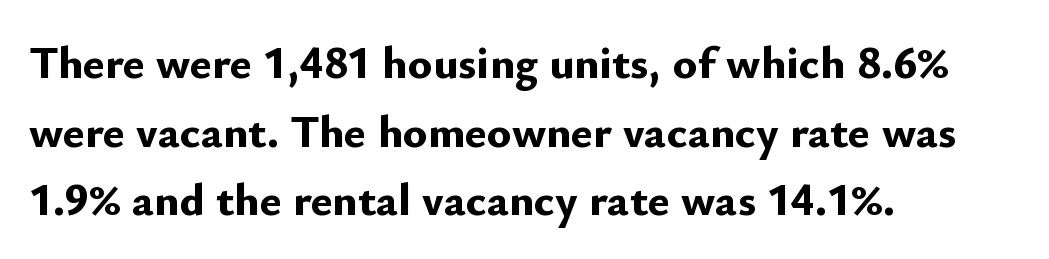
Bold? Absolutely — the strokes are thick and heavy. The typeface chosen for these lines omits serifs. Is this a fixed-width face? No — the glyphs have proportional, varying widths. Every stem runs plumb, perpendicular to the baseline. Layout note: lines flush left. Plain, unruled lines of type.
